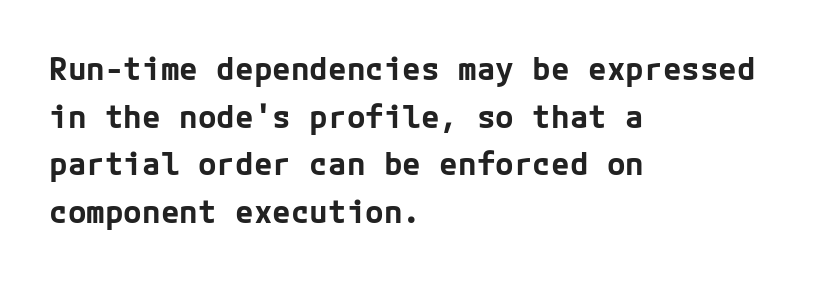
Stroke terminals: plain, sans-serif. Bare-footed words on every line. The passage shown is emphatically bold. Compared with typical body copy, the letter spacing here is the same. The font's upright variant was chosen for this text.
